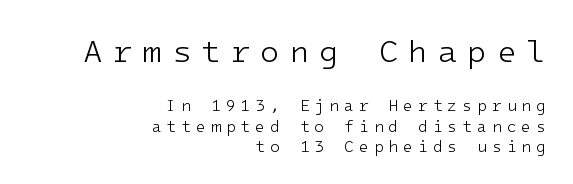
These lines are set flush right with a ragged left edge. Compared with typical body copy, the letter spacing here is much looser. Check the space under the baseline: it is left empty. Characters remain perfectly vertical along every line.
